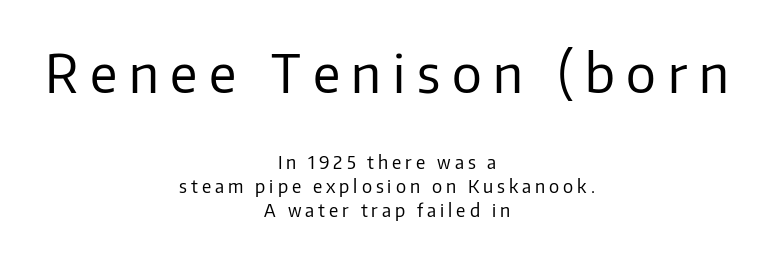
{"serif": "no", "italic": "no", "bold": "no", "weight": "regular", "width": "normal", "stroke_contrast": "low", "x_height": "medium", "monospaced": "no", "underline": "no", "align": "center", "line_spacing": "normal", "line_spacing_ratio": 1.32, "letter_spacing": "wide", "letter_spacing_em": 0.22, "larger_block": "first", "size_ratio": 2.94, "glyph_px": 53}
